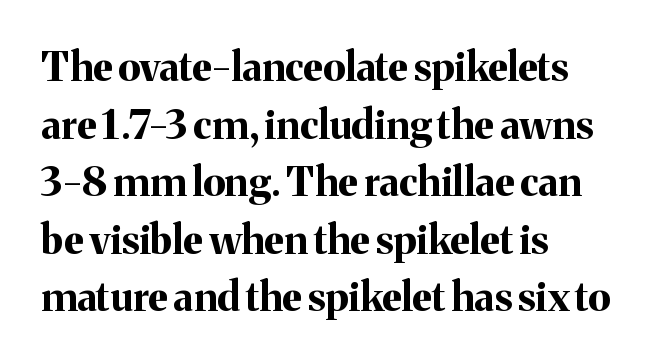
The image shows 40 px bold serif type, upright; set left-aligned, normal line spacing (1.44x), normal letter spacing, not underlined; medium stroke contrast and a medium x-height.
